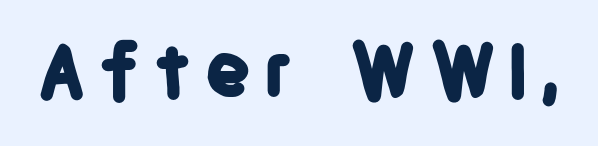
The image shows 73 px bold, condensed sans-serif type, upright; set not underlined; low stroke contrast and a large x-height.
